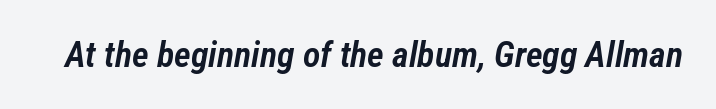
{"italic": "yes", "lean": "right", "slant_degrees": 12, "bold": "semi", "weight": "semibold", "width": "condensed", "stroke_contrast": "low", "x_height": "medium", "monospaced": "no", "underline": "no", "letter_spacing": "normal", "letter_spacing_em": 0.0, "glyph_px": 36}
